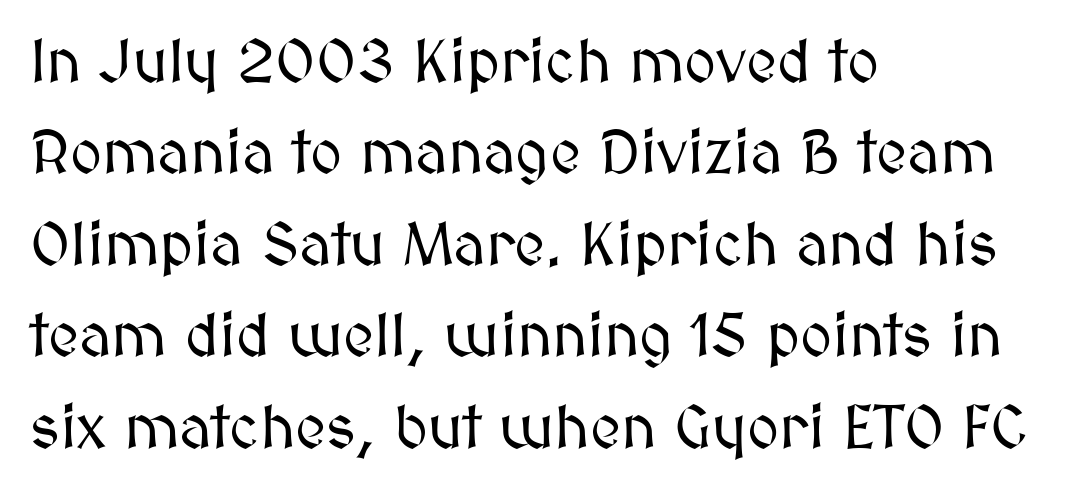
{"italic": "no", "width": "normal", "stroke_contrast": "medium", "x_height": "medium", "monospaced": "no", "underline": "no", "align": "left", "line_spacing": "normal", "line_spacing_ratio": 1.5, "letter_spacing": "normal", "letter_spacing_em": 0.0, "glyph_px": 61}
